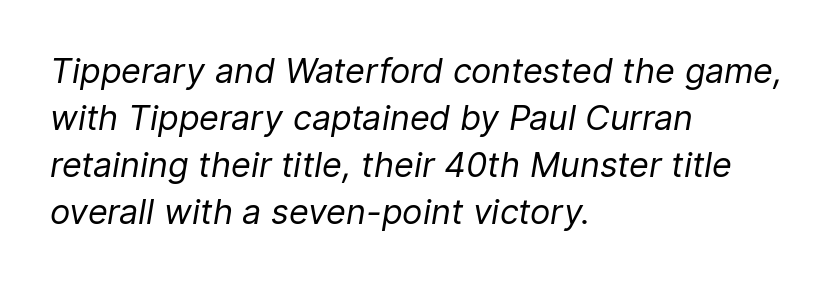
How would I describe the line gaps? Plain and ordinary. Here the glyphs are tracked normally, forming tight word shapes. Which margin do the lines hug? The left one — the right edge is uneven. Tall strokes in this sample are angled rather than plumb. Stem width sits at or under what a default text font uses. You could not count columns in this text — the font is proportionally spaced.
